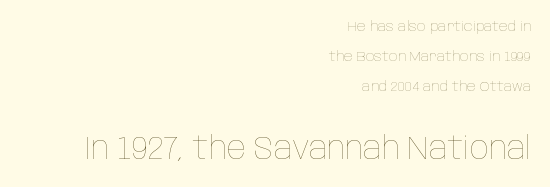
Q: Is the text bold? A: No.
Q: Is the text italic (slanted)? A: No, it is upright.
Q: Is the text underlined? A: No.
Q: How is the paragraph aligned? A: Right-aligned.
Q: Is the spacing between letters normal or unusually wide? A: Normal.
Q: Is the spacing between lines tight, normal or loose? A: Loose.
Q: Which block of text is set in a larger size, the first (top) or the second (bottom)? A: The second (bottom) one.
Q: Width (condensed, normal, or wide)? A: Condensed.
Q: Stroke contrast? A: Low.
Q: x-height? A: Large.
Q: Monospaced? A: No.
